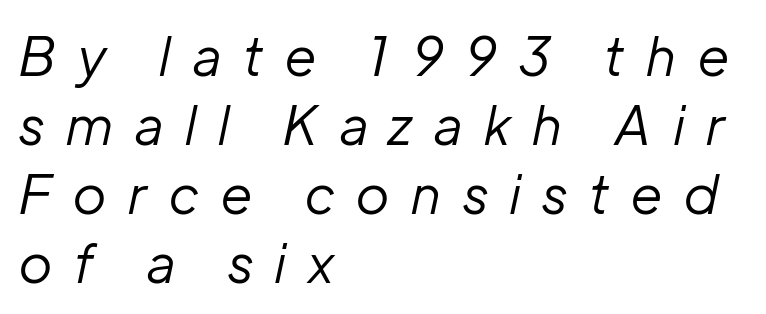
Q: Is the text bold? A: No.
Q: Is the text italic (slanted)? A: Yes, it leans right by about 12 degrees.
Q: Is the text underlined? A: No.
Q: How is the paragraph aligned? A: Left-aligned.
Q: Is the spacing between letters normal or unusually wide? A: Unusually wide.
Q: Is the spacing between lines tight, normal or loose? A: Normal.
Q: Width (condensed, normal, or wide)? A: Normal.
Q: Stroke contrast? A: Low.
Q: x-height? A: Medium.
Q: Monospaced? A: No.
